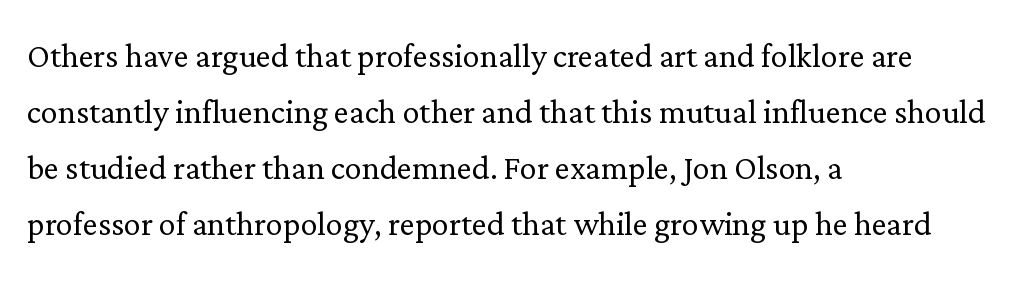
{"serif": "yes", "italic": "no", "bold": "no", "weight": "light", "width": "normal", "stroke_contrast": "low", "x_height": "medium", "monospaced": "no", "underline": "no", "align": "left", "line_spacing": "normal", "line_spacing_ratio": 1.33, "letter_spacing": "normal", "letter_spacing_em": 0.0, "glyph_px": 42}
